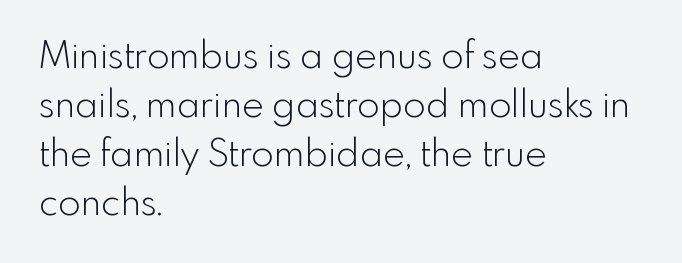
{"serif": "no", "italic": "no", "bold": "no", "weight": "light", "width": "normal", "x_height": "small", "monospaced": "no", "underline": "no", "align": "left", "line_spacing": "normal", "line_spacing_ratio": 1.32, "letter_spacing": "normal", "letter_spacing_em": 0.0, "glyph_px": 37}
